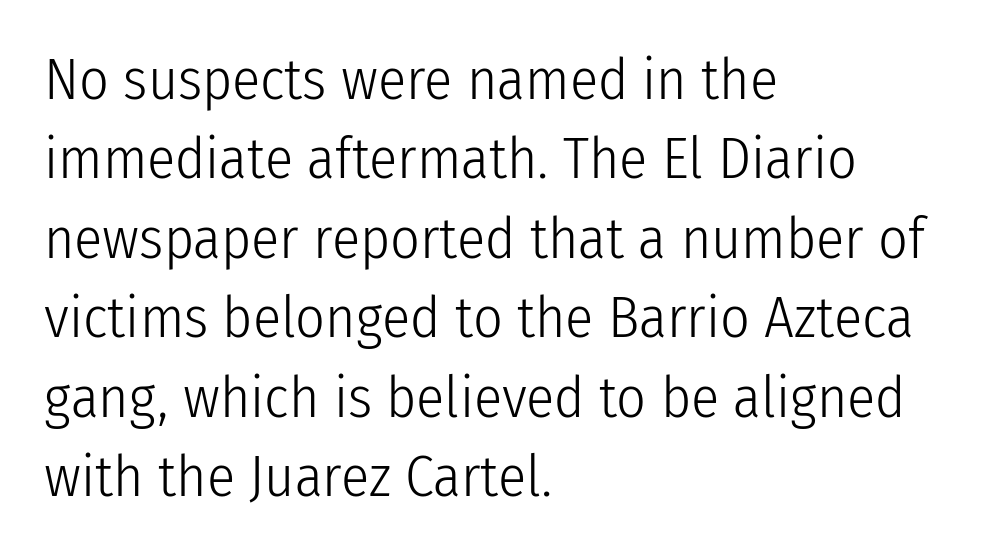
Stroke mass is kept to a normal reading level or below. Clear beneath every line of the passage. I'd call this a sans setting — the letters go barefoot. You can tell it's not italic because the verticals are truly vertical.
